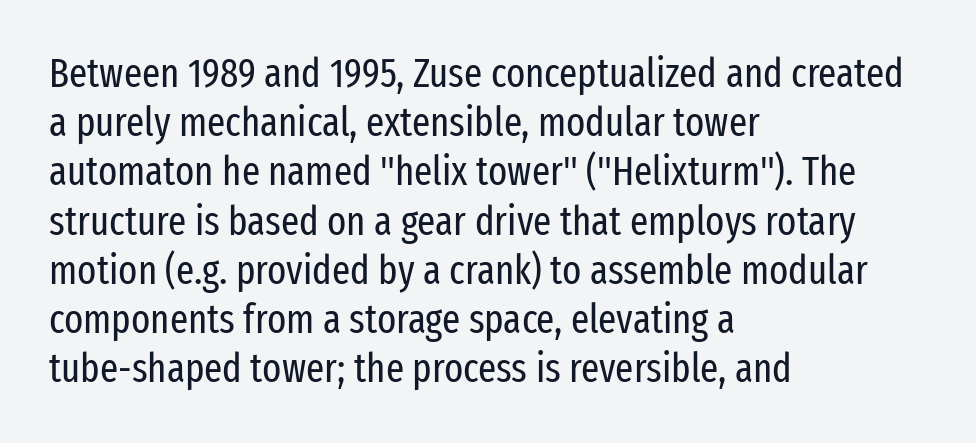
Varying glyph widths throughout — classic text-font behaviour. Underlining? Definitely not there. Quick note: not italic, upright. You could call the tracking neutral — neither tight nor loose.
